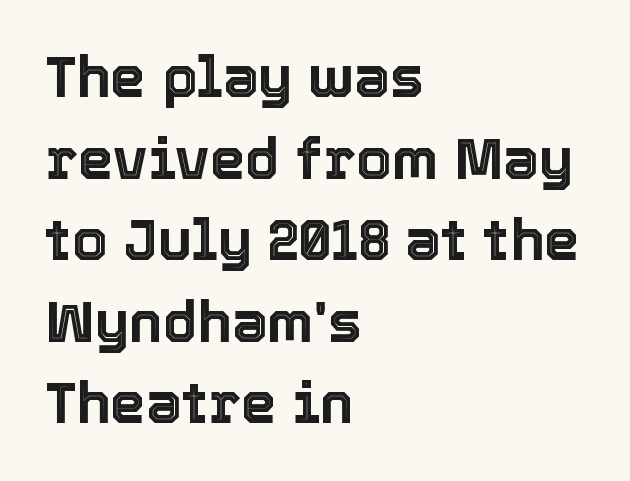
{"italic": "no", "width": "normal", "x_height": "medium", "monospaced": "no", "underline": "no", "align": "left", "line_spacing": "normal", "line_spacing_ratio": 1.43, "letter_spacing": "normal", "letter_spacing_em": 0.0, "glyph_px": 57}
